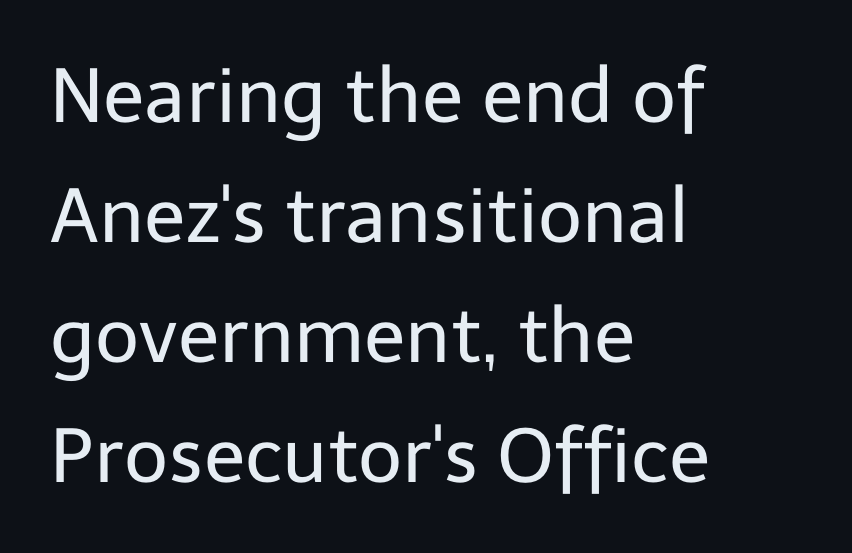
Proportional: the letters do not fall into vertical columns. A normal amount of white space separates one row of letters from the next. The line texture is even and compact thanks to regular tracking. The axis of the letterforms is exactly vertical. Caption: face not bold, strokes unweighted.
